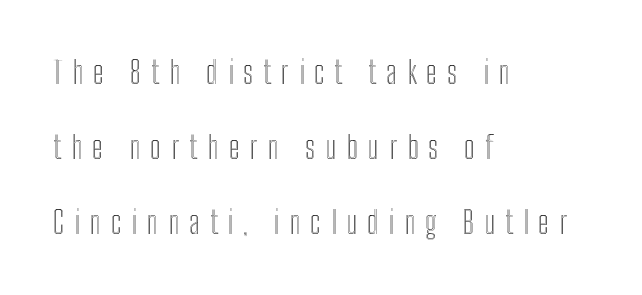
The image shows 31 px condensed type, upright; set left-aligned, loose line spacing (2.42x), unusually wide letter spacing (+0.32 em), not underlined; a medium x-height.
